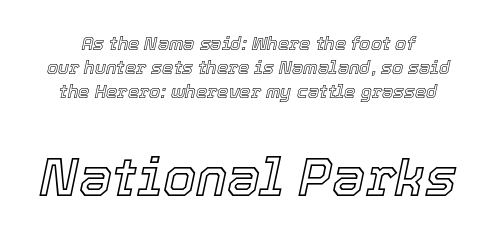
{"italic": "yes", "lean": "right", "slant_degrees": 12, "width": "normal", "x_height": "medium", "monospaced": "no", "underline": "no", "line_spacing": "normal", "line_spacing_ratio": 1.34, "letter_spacing": "normal", "letter_spacing_em": 0.0, "larger_block": "second", "size_ratio": 2.94, "glyph_px": 53}
